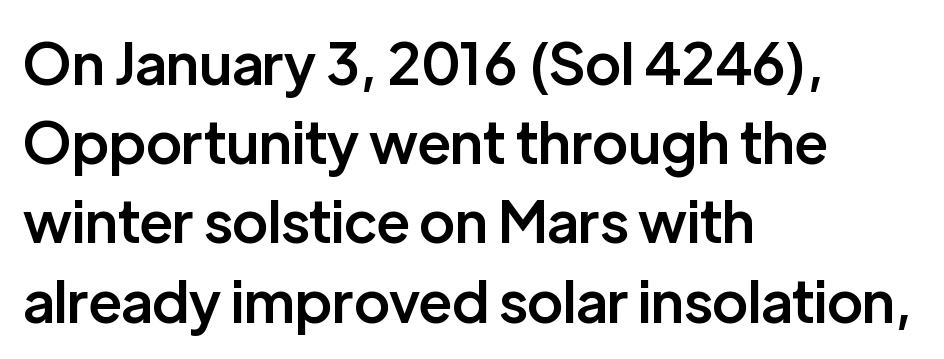
The image shows 57 px semibold sans-serif type, upright; set left-aligned, normal line spacing (1.39x), normal letter spacing, not underlined; low stroke contrast and a medium x-height.
